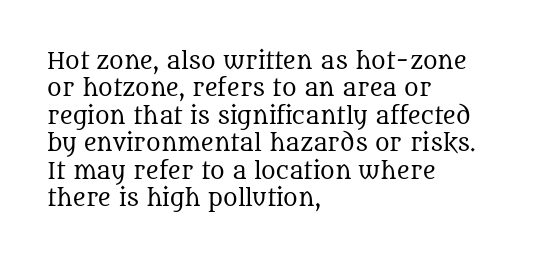
The image shows 22 px text type, upright; set left-aligned, normal line spacing (1.25x), normal letter spacing, not underlined.
